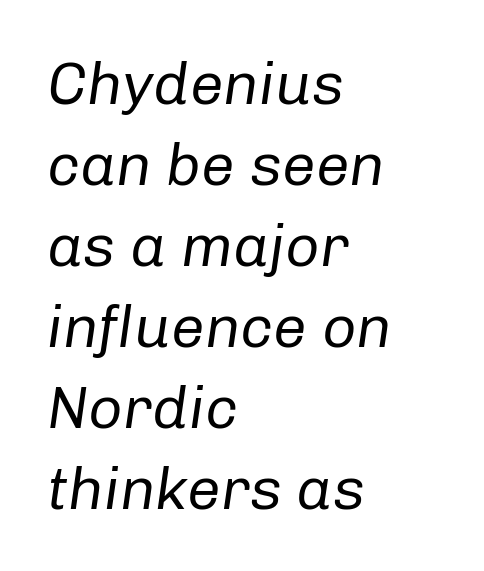
{"italic": "yes", "lean": "right", "slant_degrees": 8, "bold": "no", "weight": "regular", "width": "normal", "stroke_contrast": "low", "x_height": "medium", "monospaced": "no", "underline": "no", "align": "left", "line_spacing": "normal", "line_spacing_ratio": 1.35, "letter_spacing": "normal", "letter_spacing_em": 0.0, "glyph_px": 60}
